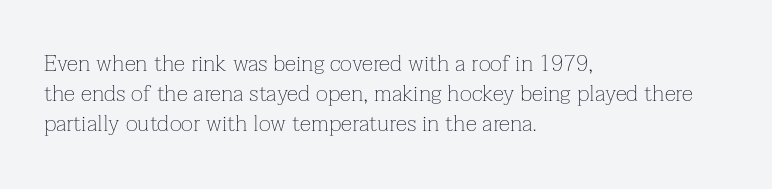
The image shows 23 px text type, upright; set left-aligned, normal line spacing (1.31x), normal letter spacing, not underlined.
